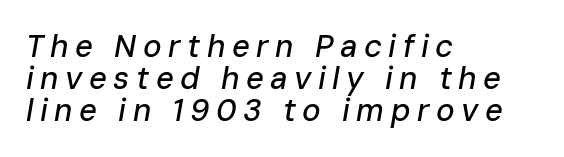
The image shows 31 px text type, italic (leaning right); set left-aligned, tight line spacing (1.03x), unusually wide letter spacing (+0.21 em), not underlined; low stroke contrast and a medium x-height.
